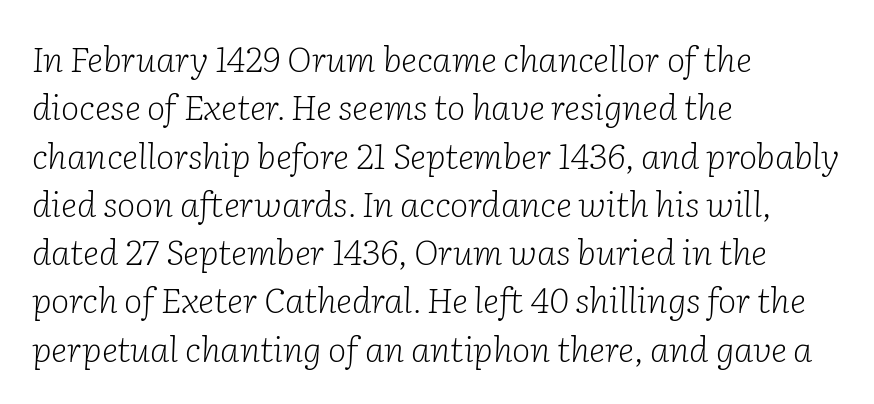
{"serif": "yes", "italic": "yes", "lean": "right", "slant_degrees": 2, "bold": "no", "weight": "light", "width": "normal", "stroke_contrast": "low", "x_height": "medium", "monospaced": "no", "underline": "no", "align": "left", "line_spacing": "normal", "line_spacing_ratio": 1.38, "letter_spacing": "normal", "letter_spacing_em": 0.0, "glyph_px": 35}
